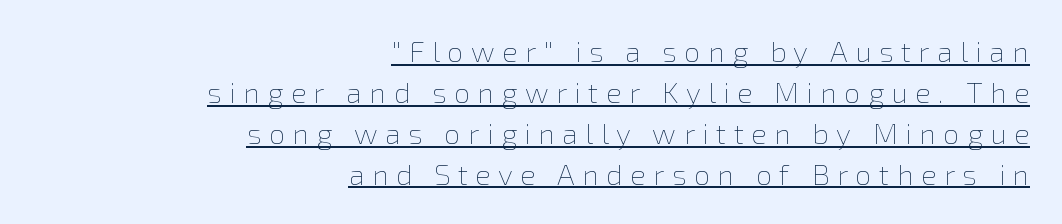
Alignment: flush right. How would I describe the line gaps? Plain and ordinary. Think of a printed novel: that variable character pitch is what you see here. Does a line run under the words? Yes, clearly. The lettering holds an erect, upright posture throughout.
